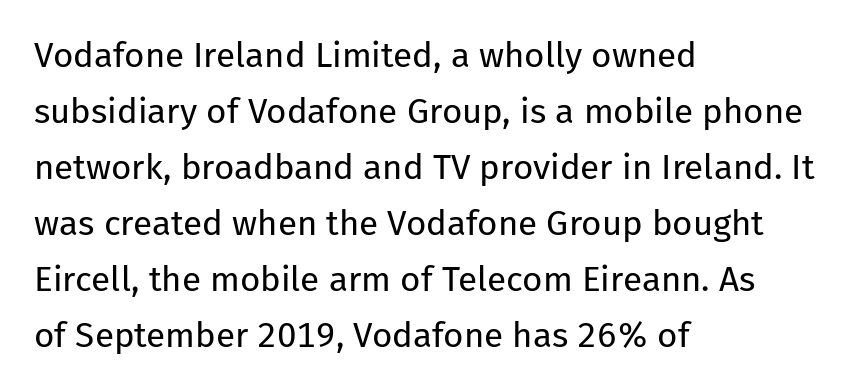
Horizontally, the lines are justified to the leading edge only. Does extra space separate the letters? No, they use regular spacing. When letters stand straight like this, we call the style roman or upright. The weight tops out at a normal text grade.
